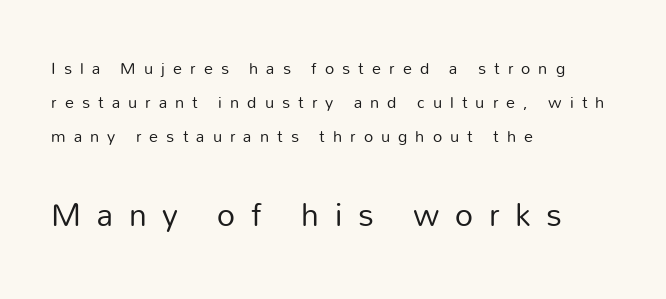
Left-aligned paragraph, ragged on the right. A typesetter would call this proportional, since set widths differ per character. Check where the strokes stop: nothing finishes them off — pure sans. Compare the two chunks: the lower has the greater cap height. The font is comparable to plain body text, perhaps lighter. This is the regular roman posture of the typeface.
